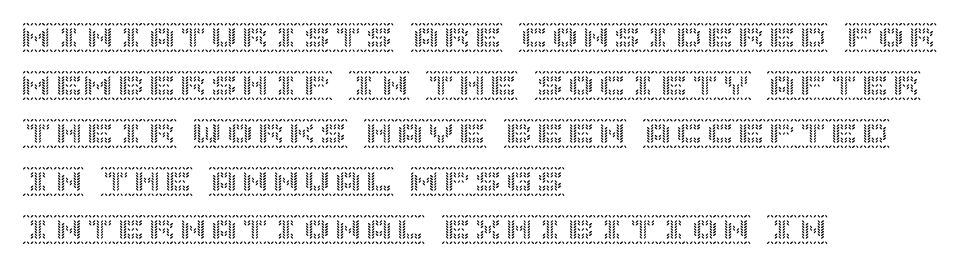
Q: Is the text italic (slanted)? A: No, it is upright.
Q: Is the text underlined? A: No.
Q: How is the paragraph aligned? A: Left-aligned.
Q: Is the spacing between letters normal or unusually wide? A: Normal.
Q: Is the spacing between lines tight, normal or loose? A: Normal.
Q: Width (condensed, normal, or wide)? A: Normal.
Q: x-height? A: Large.
